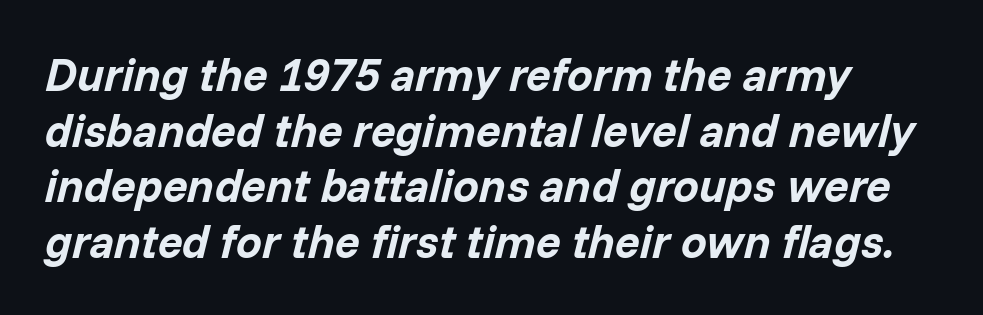
Q: Is the text bold? A: Yes.
Q: Is the text italic (slanted)? A: Yes, it leans right by about 14 degrees.
Q: Is the text underlined? A: No.
Q: Is the spacing between letters normal or unusually wide? A: Normal.
Q: Width (condensed, normal, or wide)? A: Normal.
Q: Stroke contrast? A: Low.
Q: x-height? A: Medium.
Q: Monospaced? A: No.
